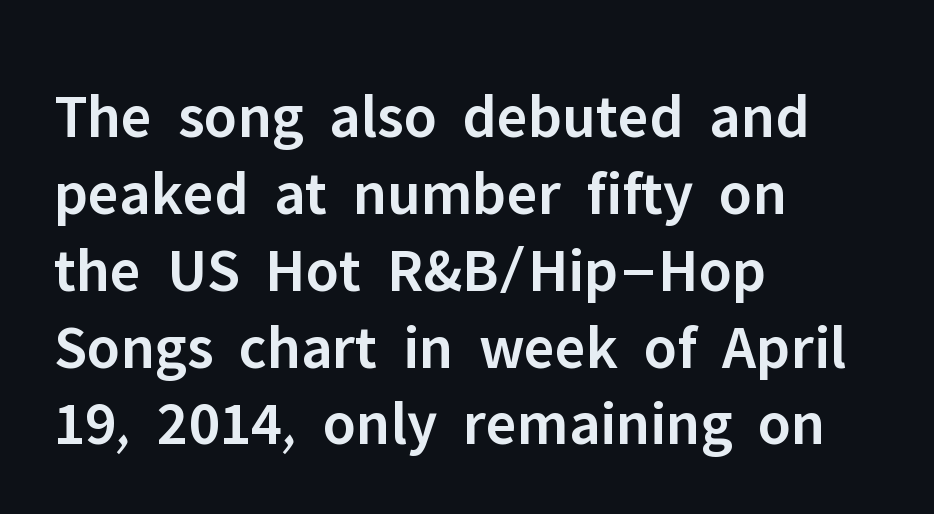
The specimen omits any rule beneath the text block's lines. The text block is weighted toward the left margin, trailing off unevenly rightward. Each letter keeps its own natural width here, so spacing adapts to shape. No feet cap the strokes, marking this as sans-serif type.
